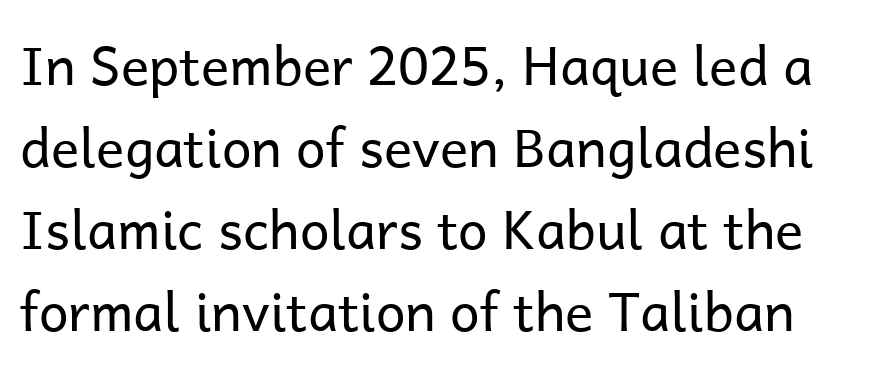
{"serif": "no", "italic": "no", "bold": "no", "weight": "regular", "width": "normal", "stroke_contrast": "low", "x_height": "medium", "monospaced": "no", "underline": "no", "line_spacing": "normal", "line_spacing_ratio": 1.55, "letter_spacing": "normal", "letter_spacing_em": 0.0, "glyph_px": 53}
